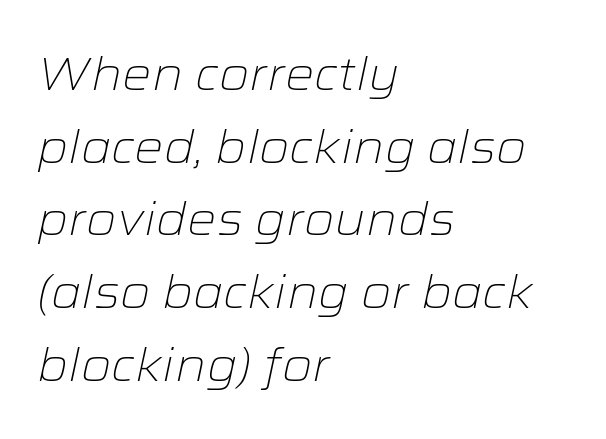
Underlining? Definitely not there. Regarding leading, the lines here are spaced in the standard way. Each word holds together tightly as a unit, with standard inter-letter gaps. Note the varied advance widths — an 'i' is clearly narrower than an 'm'. The paragraph has a hard left edge and a soft right edge. No letter is thick-stroked: the sample isn't bold.
